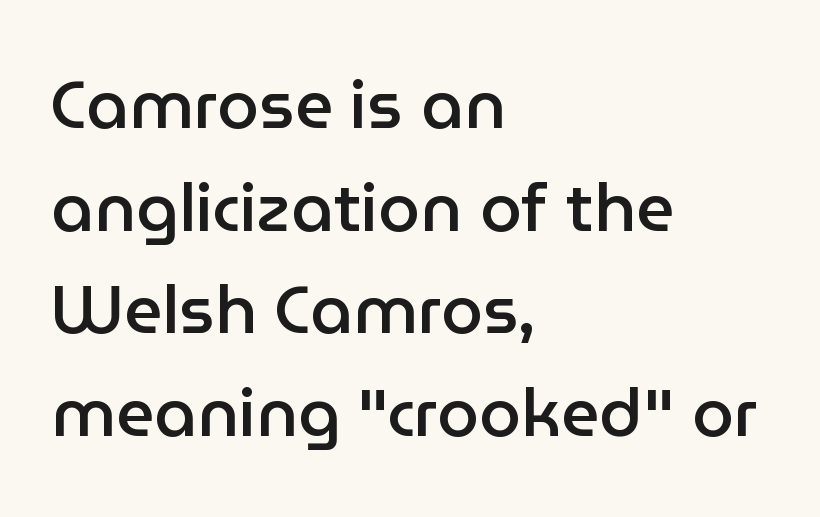
A classic flush-left, rag-right setting is used for this passage. This sample uses plain, unmodified letter spacing. Characters remain perfectly vertical along every line. The passage shown is semibold, sitting just below true bold.
